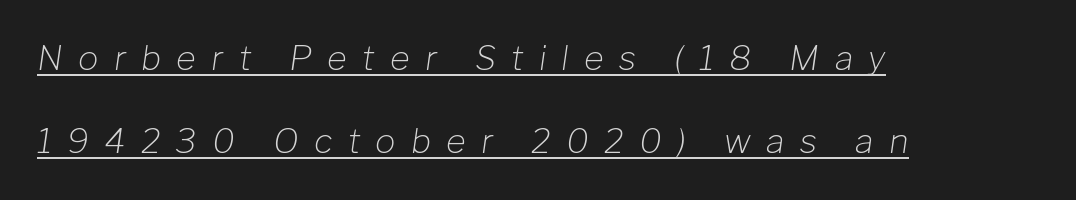
Horizontally, the lines are justified to the leading edge only. Each new line begins a long way beneath the previous one. Posture: slanted. Honestly, the underline is the first thing you notice here. Unbolded letterforms with no extra heft. The horizontal fit of the characters is loose and conspicuously gappy.
